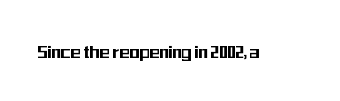
Every character sits straight up, as roman type does. The string is rendered with underlining switched off. Students, note that the glyphs here touch the page at normal intervals.
